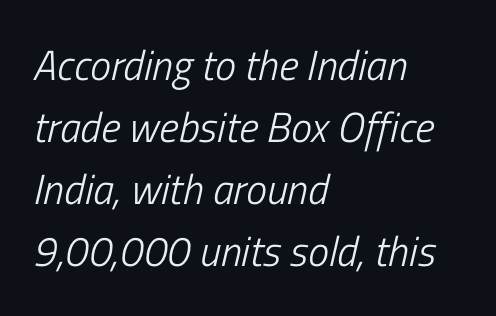
Q: Is the text bold? A: No.
Q: Is the text italic (slanted)? A: Yes, it leans right by about 13 degrees.
Q: Is the text underlined? A: No.
Q: How is the paragraph aligned? A: Left-aligned.
Q: Is the spacing between letters normal or unusually wide? A: Normal.
Q: Is the spacing between lines tight, normal or loose? A: Normal.
Q: Width (condensed, normal, or wide)? A: Condensed.
Q: Stroke contrast? A: Low.
Q: x-height? A: Medium.
Q: Monospaced? A: No.
